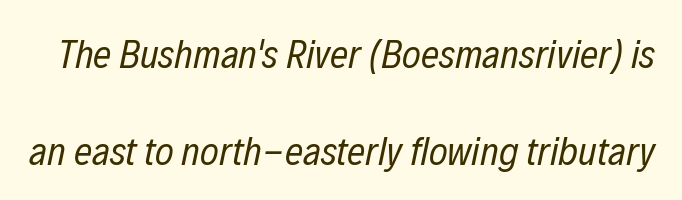
{"italic": "yes", "lean": "right", "slant_degrees": 12, "bold": "no", "weight": "regular", "width": "condensed", "stroke_contrast": "low", "x_height": "medium", "monospaced": "no", "underline": "no", "line_spacing": "loose", "line_spacing_ratio": 2.42, "letter_spacing": "normal", "letter_spacing_em": 0.0, "glyph_px": 40}
